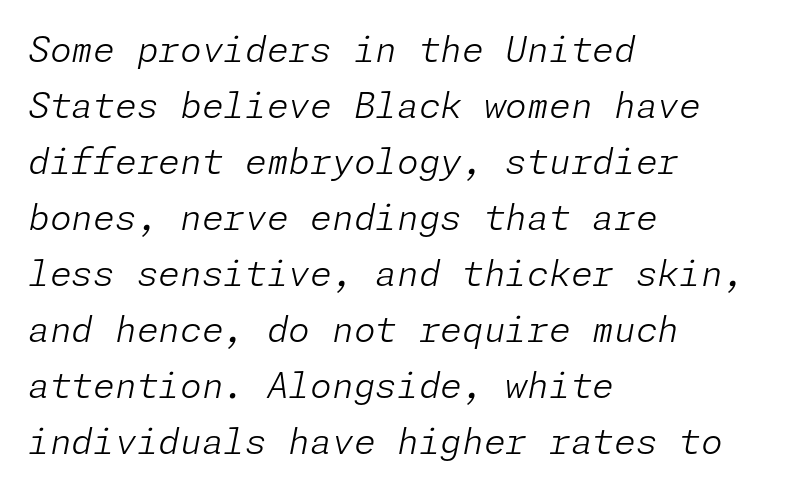
Lines of text with bare space underneath. The designer left line spacing at the default. Characters follow at the spacing the type designer built in. The compositor pushed each line to the left boundary. Would a proofreader flag this as italicized? Yes. This is not heavy type; no bold has been used.
